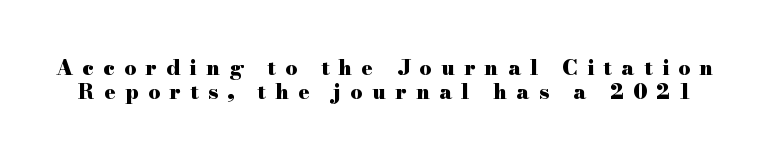
Q: Is the text bold? A: Yes.
Q: Is the text italic (slanted)? A: No, it is upright.
Q: Is the text underlined? A: No.
Q: Is the spacing between letters normal or unusually wide? A: Unusually wide.
Q: Is the spacing between lines tight, normal or loose? A: Tight.
